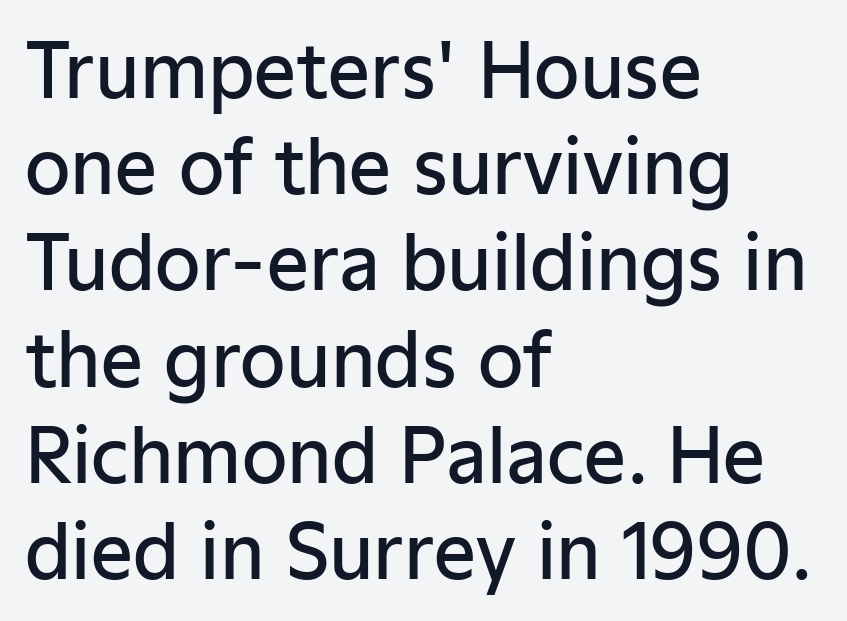
The image shows 74 px semibold sans-serif type, upright; set left-aligned, normal line spacing (1.3x), normal letter spacing, not underlined; low stroke contrast and a medium x-height.
